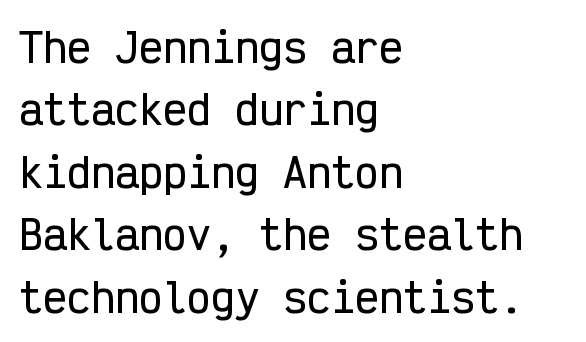
Q: Is the text italic (slanted)? A: No, it is upright.
Q: Is the typeface a serif or a sans-serif typeface? A: Sans-serif.
Q: Is the text underlined? A: No.
Q: How is the paragraph aligned? A: Left-aligned.
Q: Is the spacing between letters normal or unusually wide? A: Normal.
Q: Is the spacing between lines tight, normal or loose? A: Normal.
Q: Width (condensed, normal, or wide)? A: Condensed.
Q: Stroke contrast? A: Low.
Q: x-height? A: Medium.
Q: Monospaced? A: Yes.
